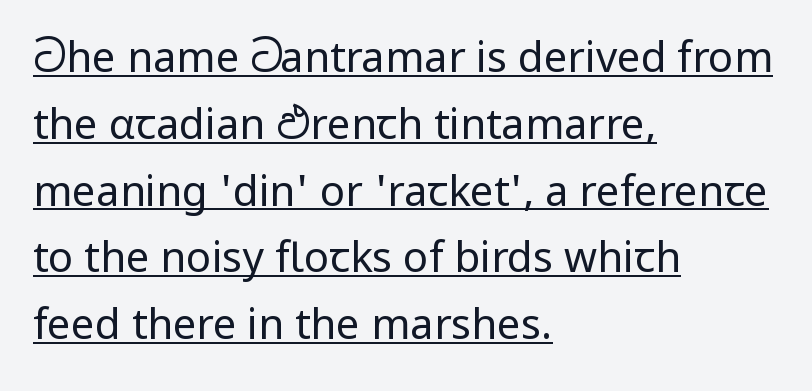
Q: Is the text bold? A: No.
Q: Is the text italic (slanted)? A: No, it is upright.
Q: Is the typeface a serif or a sans-serif typeface? A: Sans-serif.
Q: Is the text underlined? A: Yes.
Q: How is the paragraph aligned? A: Left-aligned.
Q: Is the spacing between letters normal or unusually wide? A: Normal.
Q: Is the spacing between lines tight, normal or loose? A: Normal.
Q: Width (condensed, normal, or wide)? A: Normal.
Q: Stroke contrast? A: Low.
Q: x-height? A: Medium.
Q: Monospaced? A: No.
